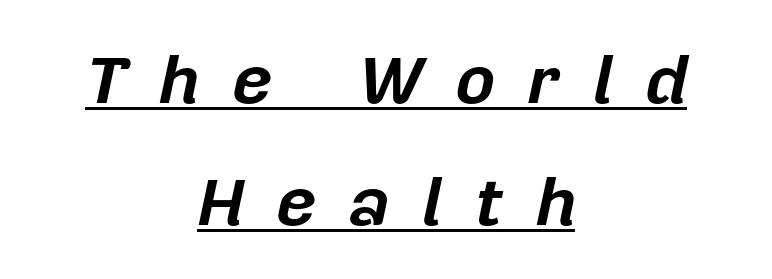
If you drew a line through each stem, it would be angled. A typographer would call this underscored text. The rendering inserts visible extra space after every character. Caption: multi-line text, centered on the measure. Typesetter's note: full bold, strokes at maximum text heaviness.
